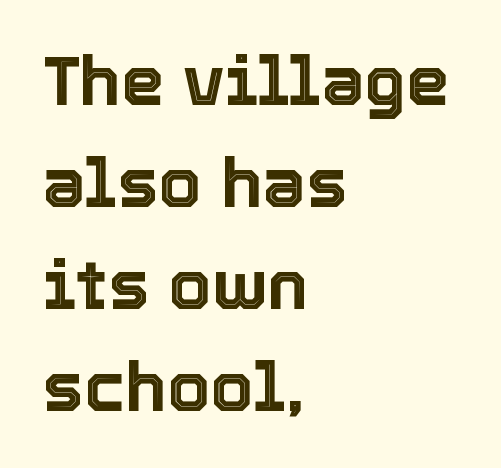
{"italic": "no", "width": "normal", "x_height": "medium", "monospaced": "no", "underline": "no", "align": "left", "line_spacing": "normal", "line_spacing_ratio": 1.48, "letter_spacing": "normal", "letter_spacing_em": 0.0, "glyph_px": 69}
